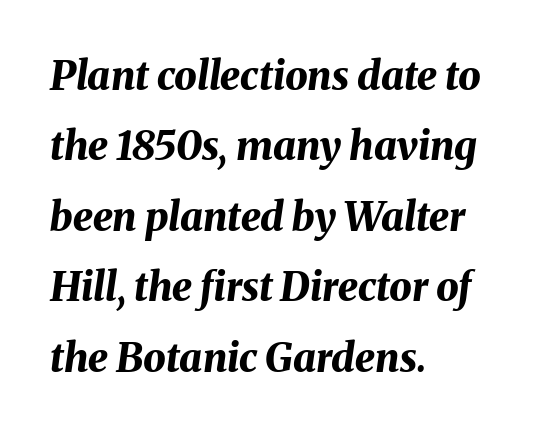
The axis of the letterforms is tilted away from vertical. A student would call this left alignment; a typographer would say flush left, rag right. Type without underlining. Nobody touched the tracking dial on this one. Is this a fixed-width face? No — the glyphs have proportional, varying widths. The strokes are fattened all the way to bold.
